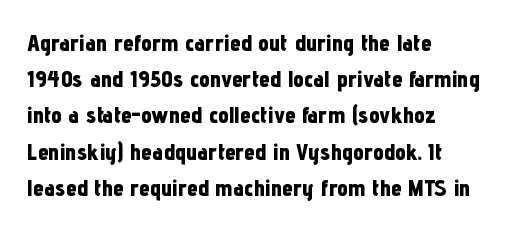
Q: Is the text bold? A: Yes.
Q: Is the text italic (slanted)? A: No, it is upright.
Q: Is the text underlined? A: No.
Q: How is the paragraph aligned? A: Left-aligned.
Q: Is the spacing between letters normal or unusually wide? A: Normal.
Q: Is the spacing between lines tight, normal or loose? A: Normal.
